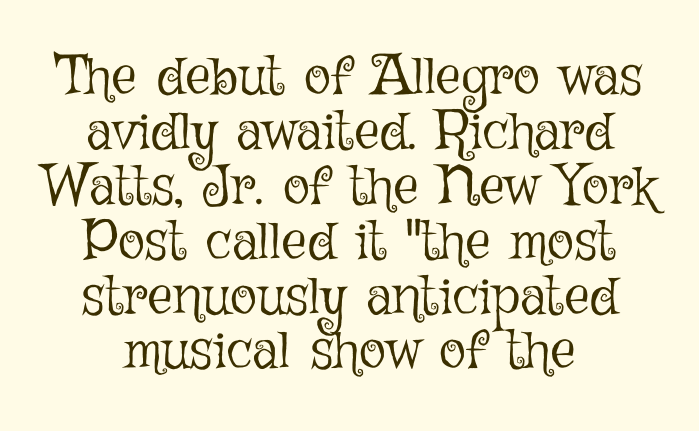
The image shows 56 px light type, upright; set centered, tight line spacing (0.98x), normal letter spacing, not underlined; low stroke contrast and a medium x-height.
